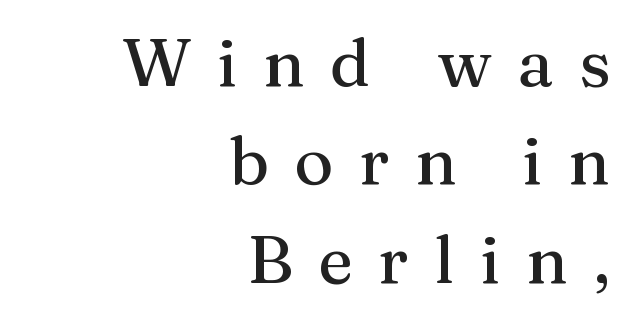
{"serif": "yes", "italic": "no", "width": "normal", "stroke_contrast": "medium", "x_height": "medium", "monospaced": "no", "underline": "no", "align": "right", "line_spacing": "normal", "line_spacing_ratio": 1.47, "letter_spacing": "wide", "letter_spacing_em": 0.38, "glyph_px": 67}
